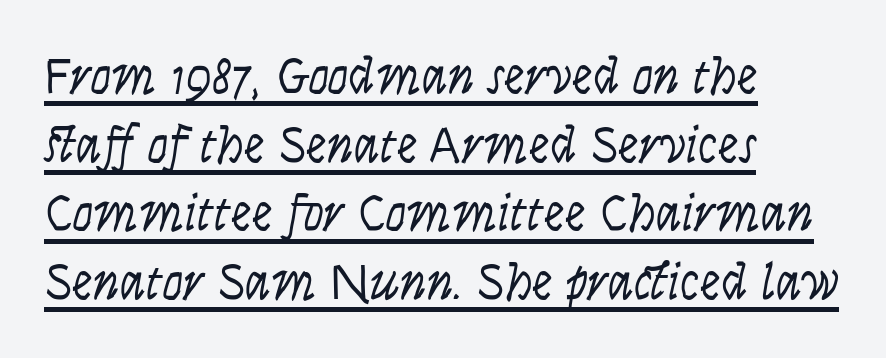
The leading is moderate, giving the passage an even texture. Like a heading marked for emphasis, these lines bear an underscore. How are the letters spaced? Ordinarily, with no added tracking. No heavy texture on the line: the type isn't bold. Note the varied advance widths — an 'i' is clearly narrower than an 'm'. Is the type slanted? Yes — the strokes lean at a clear angle.
